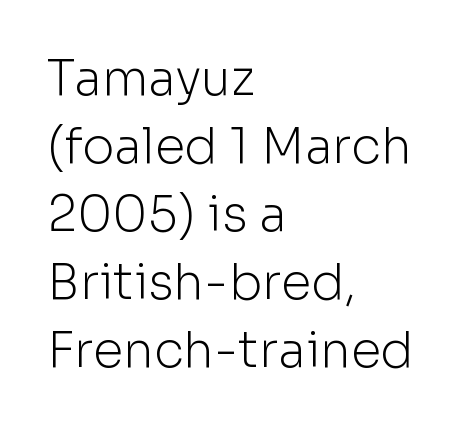
Q: Is the text bold? A: No.
Q: Is the text italic (slanted)? A: No, it is upright.
Q: Is the typeface a serif or a sans-serif typeface? A: Sans-serif.
Q: Is the text underlined? A: No.
Q: How is the paragraph aligned? A: Left-aligned.
Q: Is the spacing between letters normal or unusually wide? A: Normal.
Q: Is the spacing between lines tight, normal or loose? A: Normal.
Q: Width (condensed, normal, or wide)? A: Normal.
Q: Stroke contrast? A: Low.
Q: x-height? A: Medium.
Q: Monospaced? A: No.
